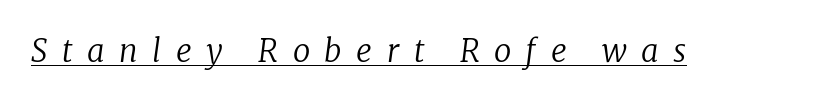
Q: Is the text bold? A: No.
Q: Is the text italic (slanted)? A: Yes, it leans right by about 8 degrees.
Q: Is the typeface a serif or a sans-serif typeface? A: Serif.
Q: Is the text underlined? A: Yes.
Q: Is the spacing between letters normal or unusually wide? A: Unusually wide.
Q: Width (condensed, normal, or wide)? A: Normal.
Q: Stroke contrast? A: Low.
Q: x-height? A: Medium.
Q: Monospaced? A: No.
